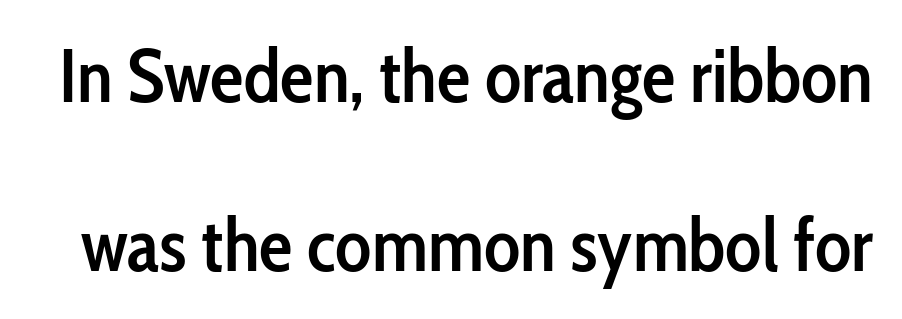
The image shows 75 px semibold, condensed sans-serif type, upright; set loose line spacing (2.25x), normal letter spacing, not underlined; low stroke contrast and a medium x-height.
